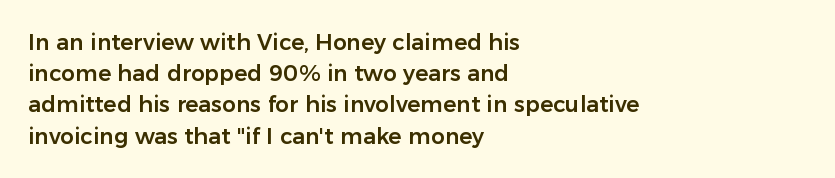
Nope, not italic — everything's standing straight. You could call the tracking neutral — neither tight nor loose. Descenders hang freely into open space. Vertical spacing — default. The compositor pushed each line to the left boundary.
